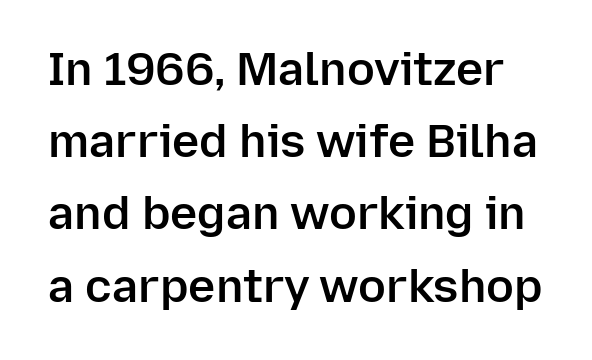
Q: Is the text bold? A: Semi-bold.
Q: Is the text italic (slanted)? A: No, it is upright.
Q: Is the typeface a serif or a sans-serif typeface? A: Sans-serif.
Q: Is the text underlined? A: No.
Q: Is the spacing between letters normal or unusually wide? A: Normal.
Q: Is the spacing between lines tight, normal or loose? A: Normal.
Q: Width (condensed, normal, or wide)? A: Normal.
Q: Stroke contrast? A: Low.
Q: x-height? A: Medium.
Q: Monospaced? A: No.
